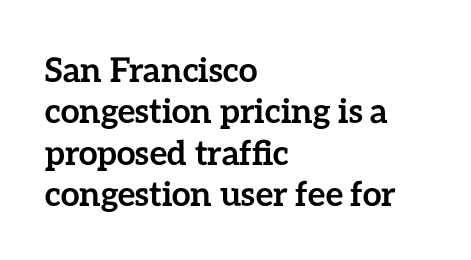
{"italic": "no", "bold": "yes", "weight": "semibold", "width": "normal", "stroke_contrast": "low", "x_height": "medium", "monospaced": "no", "underline": "no", "align": "left", "line_spacing_ratio": 1.22, "letter_spacing": "normal", "letter_spacing_em": 0.0, "glyph_px": 34}
